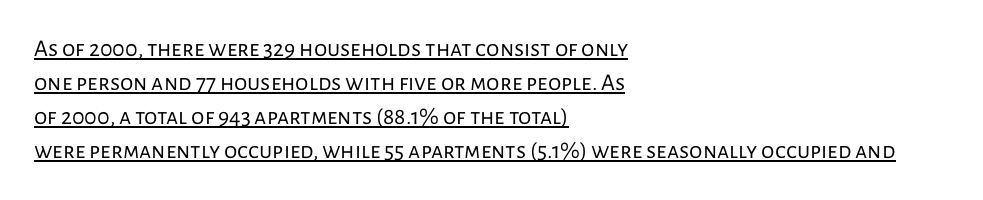
The lettering stays uniformly vertical, giving the passage a roman look. These lines stack with their left ends in a neat column. This rendering features underlined lettering. This block has exactly the height ordinary leading produces. Nobody touched the tracking dial on this one.
